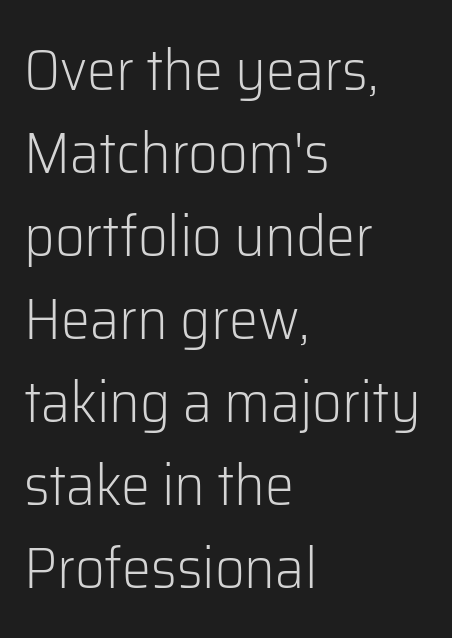
Bare-footed words on every line. Character widths vary here, with narrow letters taking less room than wide ones. The lines in this sample share a left origin and differ only in where they stop. Heft: none added — not bold. The letters stand straight up with perfectly vertical stems.
